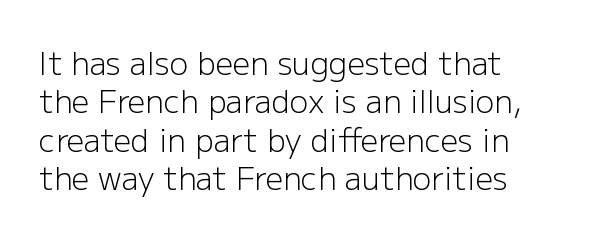
The image shows 31 px light sans-serif type, upright; set left-aligned, line spacing 1.24x, normal letter spacing, not underlined; low stroke contrast and a medium x-height.
